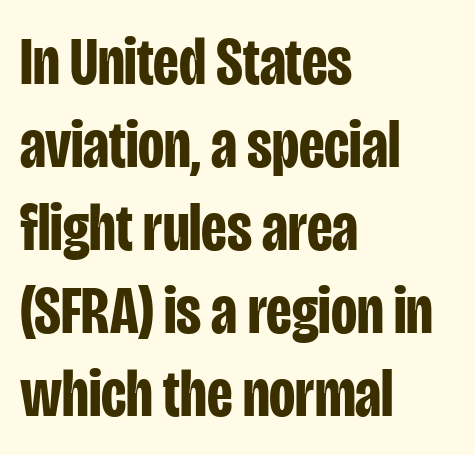
Q: Is the text bold? A: Yes.
Q: Is the text italic (slanted)? A: No, it is upright.
Q: Is the typeface a serif or a sans-serif typeface? A: Sans-serif.
Q: Is the text underlined? A: No.
Q: How is the paragraph aligned? A: Left-aligned.
Q: Is the spacing between letters normal or unusually wide? A: Normal.
Q: Width (condensed, normal, or wide)? A: Condensed.
Q: Stroke contrast? A: Low.
Q: x-height? A: Large.
Q: Monospaced? A: No.
